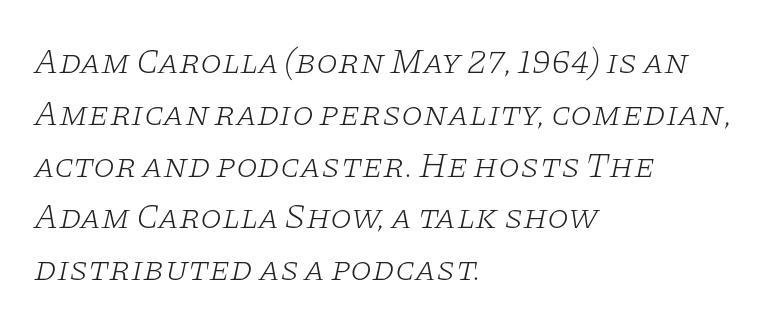
The letters are slanted; this is an italic face. Layout note: lines flush left. Little horizontal feet cap the strokes, marking this as serif type. The block of text has a typical density, with ordinary space between rows. The rendering uses natural spacing where letterforms have individual widths.
